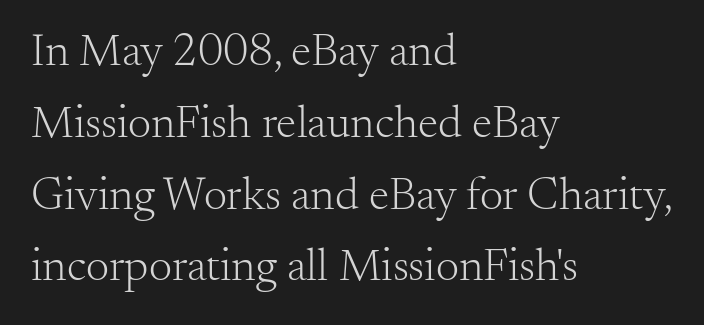
Q: Is the text bold? A: No.
Q: Is the text italic (slanted)? A: No, it is upright.
Q: Is the typeface a serif or a sans-serif typeface? A: Serif.
Q: Is the text underlined? A: No.
Q: How is the paragraph aligned? A: Left-aligned.
Q: Is the spacing between letters normal or unusually wide? A: Normal.
Q: Is the spacing between lines tight, normal or loose? A: Normal.
Q: Width (condensed, normal, or wide)? A: Normal.
Q: Stroke contrast? A: Medium.
Q: x-height? A: Small.
Q: Monospaced? A: No.
